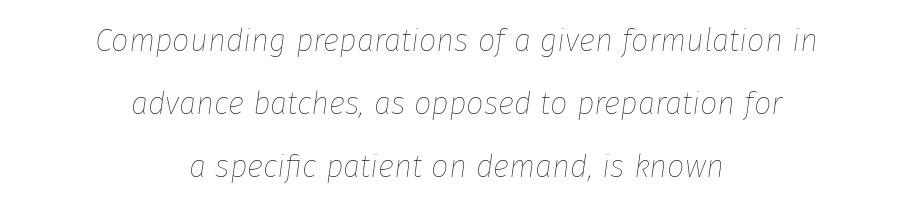
{"italic": "yes", "lean": "right", "slant_degrees": 8, "bold": "no", "weight": "thin", "width": "normal", "stroke_contrast": "low", "x_height": "medium", "monospaced": "no", "underline": "no", "align": "center", "line_spacing": "loose", "line_spacing_ratio": 2.04, "letter_spacing": "normal", "letter_spacing_em": 0.0, "glyph_px": 31}
